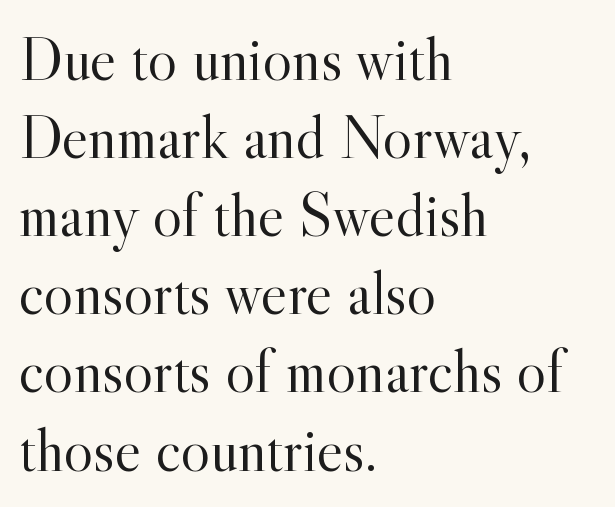
The image shows 62 px light serif type, upright; set left-aligned, normal line spacing (1.26x), normal letter spacing, not underlined; a small x-height.
